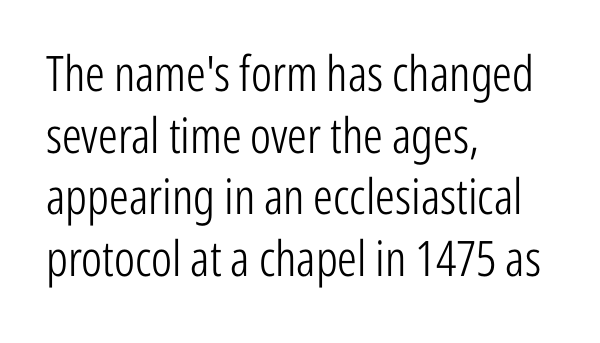
Q: Is the text bold? A: No.
Q: Is the text italic (slanted)? A: No, it is upright.
Q: Is the typeface a serif or a sans-serif typeface? A: Sans-serif.
Q: Is the text underlined? A: No.
Q: How is the paragraph aligned? A: Left-aligned.
Q: Is the spacing between letters normal or unusually wide? A: Normal.
Q: Is the spacing between lines tight, normal or loose? A: Normal.
Q: Width (condensed, normal, or wide)? A: Condensed.
Q: Stroke contrast? A: Low.
Q: x-height? A: Medium.
Q: Monospaced? A: No.
